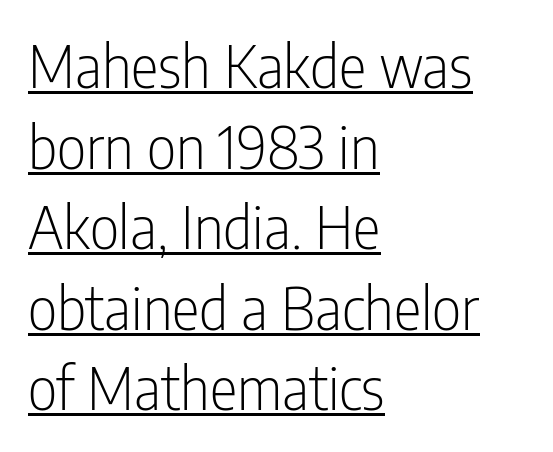
{"serif": "no", "italic": "no", "bold": "no", "weight": "light", "width": "condensed", "stroke_contrast": "low", "x_height": "medium", "monospaced": "no", "underline": "yes", "align": "left", "line_spacing": "normal", "line_spacing_ratio": 1.39, "letter_spacing": "normal", "letter_spacing_em": 0.0, "glyph_px": 58}
